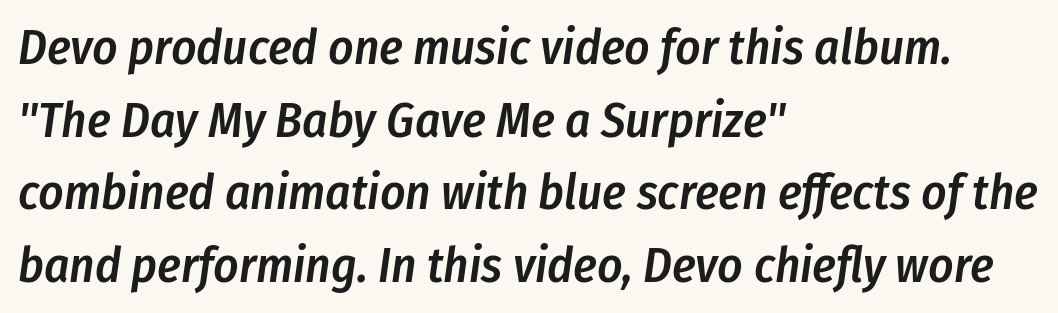
{"italic": "yes", "lean": "right", "slant_degrees": 8, "bold": "semi", "weight": "semibold", "width": "condensed", "stroke_contrast": "low", "x_height": "medium", "monospaced": "no", "underline": "no", "align": "left", "line_spacing": "normal", "line_spacing_ratio": 1.48, "letter_spacing": "normal", "letter_spacing_em": 0.0, "glyph_px": 49}
